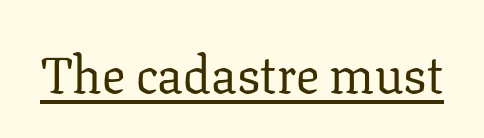
To sum up the face: it has serifs. Observe the ordinary spacing: letters are neighbours, not strangers. Rendered with straight, roman letterforms. Varying glyph widths throughout — classic text-font behaviour. Heft: none added — not bold.
